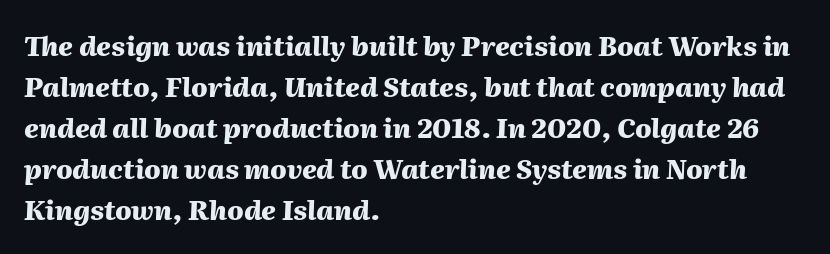
Q: Is the text bold? A: Yes.
Q: Is the text italic (slanted)? A: Yes, it leans right by about 2 degrees.
Q: Is the text underlined? A: No.
Q: How is the paragraph aligned? A: Left-aligned.
Q: Is the spacing between letters normal or unusually wide? A: Normal.
Q: Is the spacing between lines tight, normal or loose? A: Normal.
